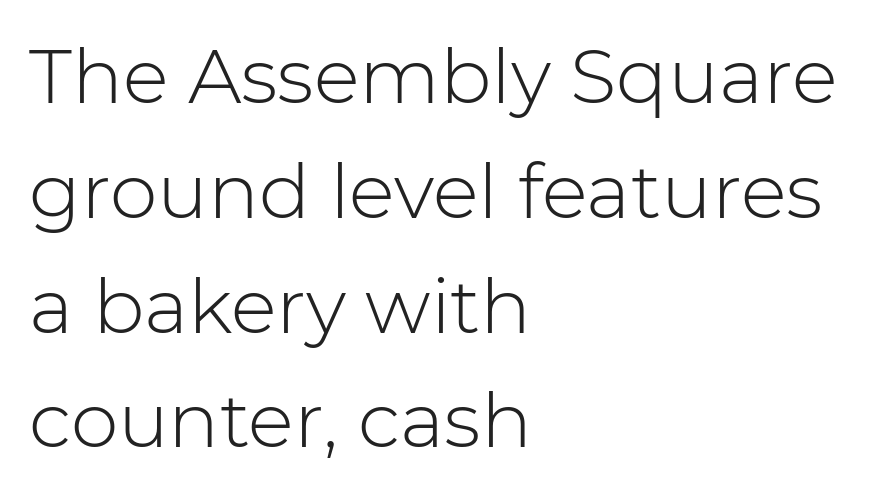
The image shows 76 px light sans-serif type, upright; set left-aligned, normal line spacing (1.51x), normal letter spacing, not underlined; low stroke contrast and a medium x-height.
